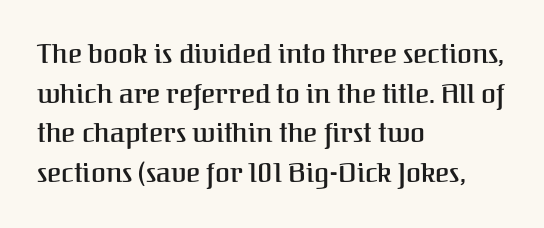
Q: Is the text italic (slanted)? A: No, it is upright.
Q: Is the text underlined? A: No.
Q: How is the paragraph aligned? A: Left-aligned.
Q: Is the spacing between letters normal or unusually wide? A: Normal.
Q: Is the spacing between lines tight, normal or loose? A: Normal.
